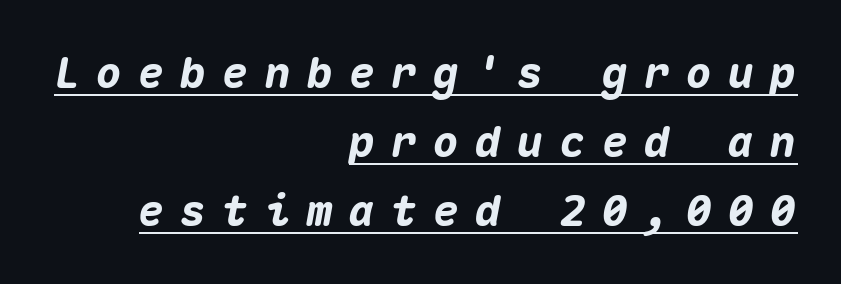
The image shows 43 px heavy type, italic (leaning right), monospaced; set right-aligned, normal line spacing (1.61x), unusually wide letter spacing (+0.38 em), underlined; medium stroke contrast and a medium x-height.
